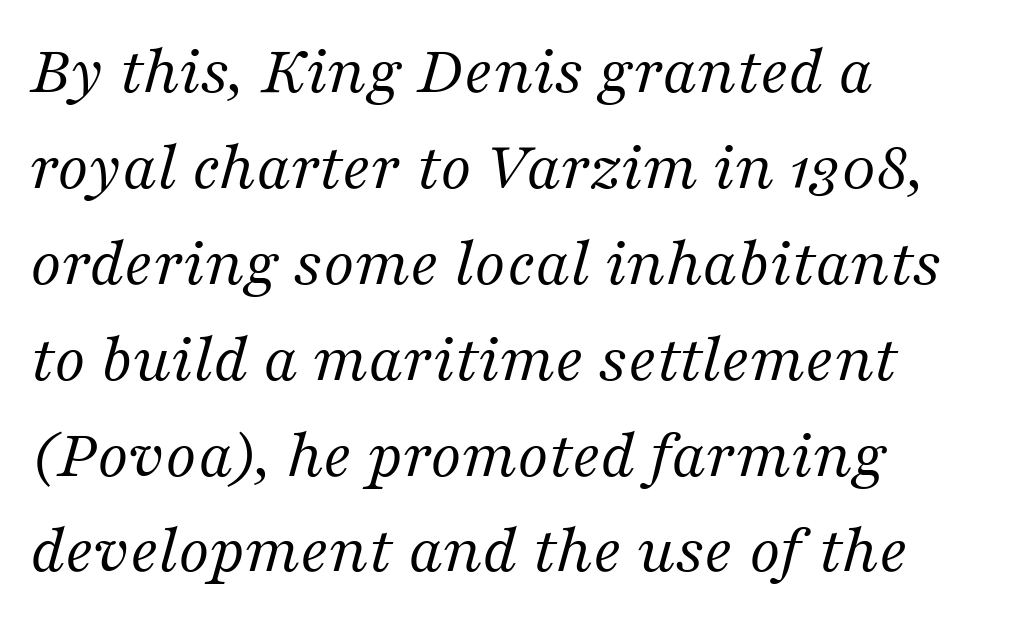
Q: Is the text bold? A: No.
Q: Is the text italic (slanted)? A: Yes, it leans right by about 16 degrees.
Q: Is the typeface a serif or a sans-serif typeface? A: Serif.
Q: Is the text underlined? A: No.
Q: How is the paragraph aligned? A: Left-aligned.
Q: Is the spacing between letters normal or unusually wide? A: Normal.
Q: Is the spacing between lines tight, normal or loose? A: Normal.
Q: Width (condensed, normal, or wide)? A: Normal.
Q: Stroke contrast? A: Medium.
Q: x-height? A: Medium.
Q: Monospaced? A: No.
